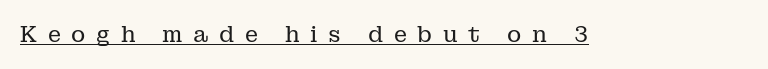
The image shows 22 px text type, upright; set unusually wide letter spacing (+0.48 em), underlined.
